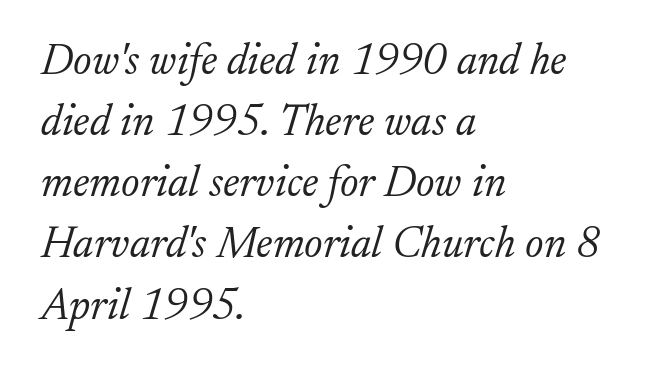
The image shows 44 px light serif type, italic (leaning right); set left-aligned, normal line spacing (1.39x), normal letter spacing, not underlined; low stroke contrast and a small x-height.
